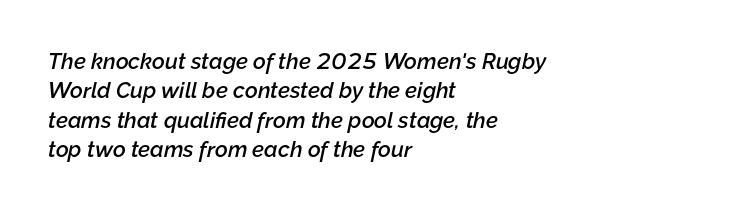
Q: Is the text bold? A: Semi-bold.
Q: Is the text italic (slanted)? A: Yes, it leans right by about 12 degrees.
Q: Is the text underlined? A: No.
Q: How is the paragraph aligned? A: Left-aligned.
Q: Is the spacing between letters normal or unusually wide? A: Normal.
Q: Is the spacing between lines tight, normal or loose? A: Normal.
